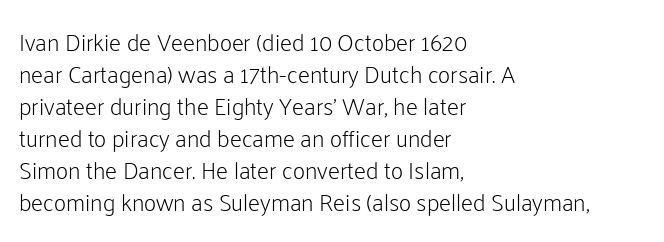
Q: Is the text bold? A: No.
Q: Is the text italic (slanted)? A: No, it is upright.
Q: Is the text underlined? A: No.
Q: How is the paragraph aligned? A: Left-aligned.
Q: Is the spacing between letters normal or unusually wide? A: Normal.
Q: Is the spacing between lines tight, normal or loose? A: Normal.
